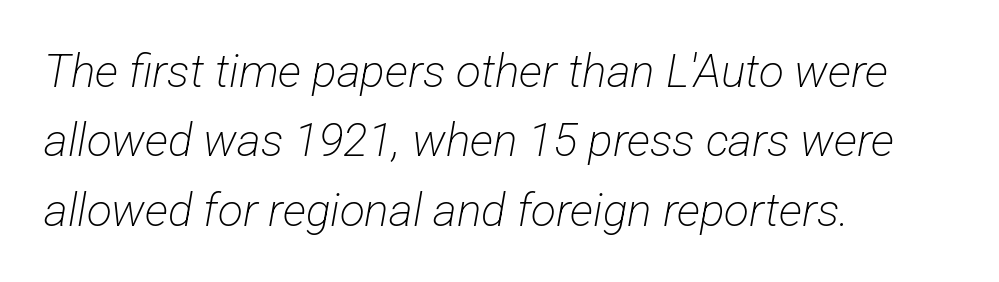
The image shows 46 px light, condensed sans-serif type; set left-aligned, normal line spacing (1.51x), normal letter spacing, not underlined; low stroke contrast and a medium x-height.
